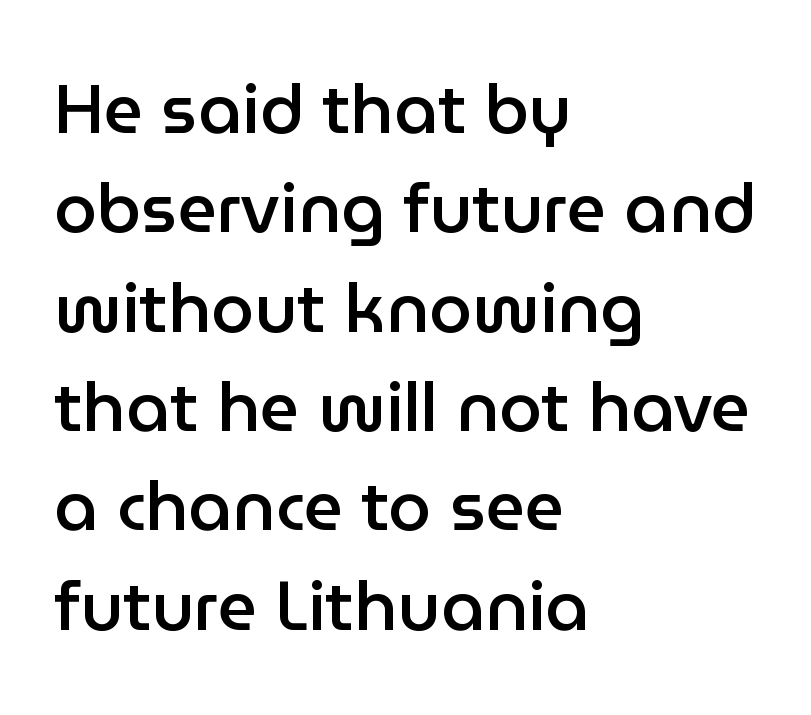
The image shows 69 px semibold sans-serif type, upright; set left-aligned, normal line spacing (1.44x), normal letter spacing, not underlined; low stroke contrast and a medium x-height.
